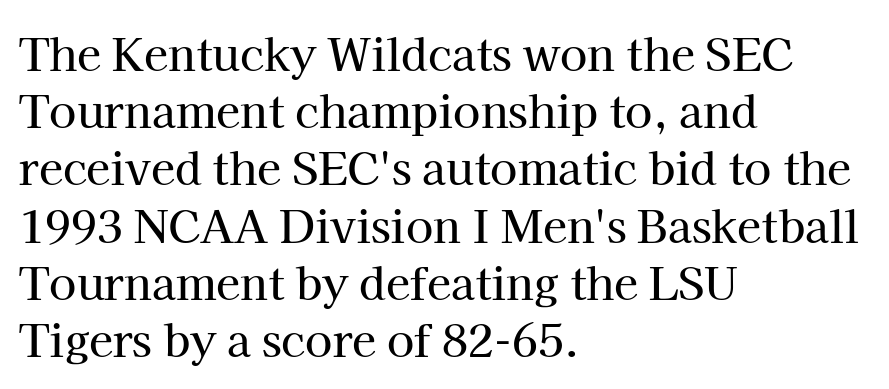
Q: Is the text italic (slanted)? A: No, it is upright.
Q: Is the typeface a serif or a sans-serif typeface? A: Serif.
Q: Is the text underlined? A: No.
Q: How is the paragraph aligned? A: Left-aligned.
Q: Is the spacing between letters normal or unusually wide? A: Normal.
Q: Is the spacing between lines tight, normal or loose? A: Normal.
Q: Width (condensed, normal, or wide)? A: Normal.
Q: Stroke contrast? A: High.
Q: x-height? A: Medium.
Q: Monospaced? A: No.
